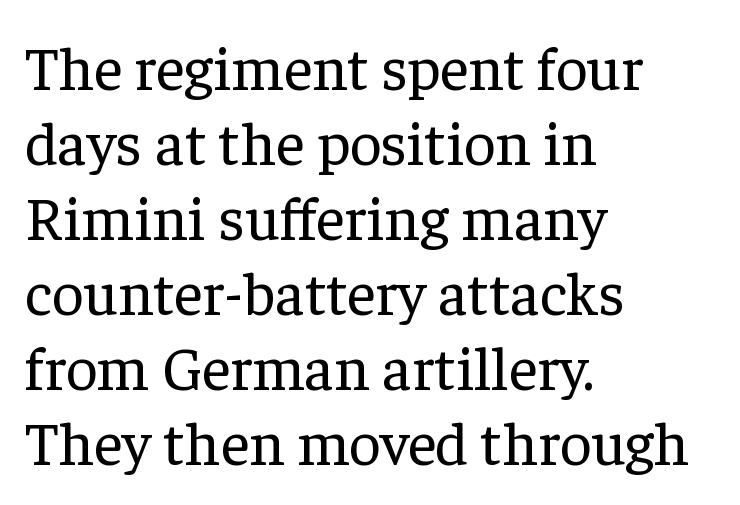
The image shows 62 px regular-weight serif type, upright; set left-aligned, line spacing 1.21x, normal letter spacing, not underlined; low stroke contrast and a medium x-height.
